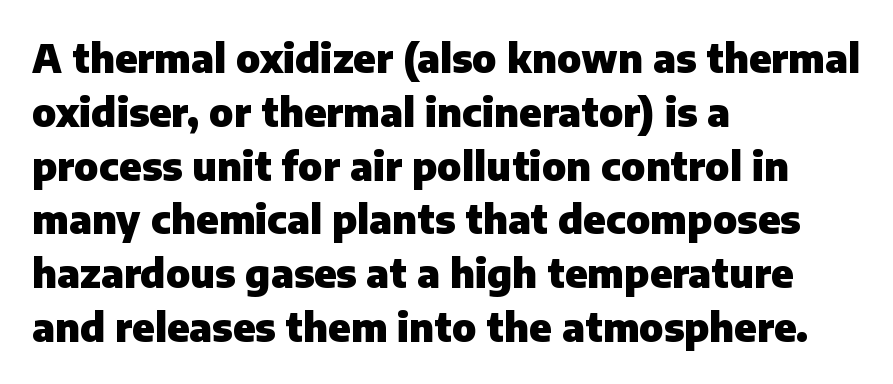
{"serif": "no", "italic": "no", "bold": "yes", "weight": "heavy", "width": "normal", "stroke_contrast": "low", "x_height": "medium", "monospaced": "no", "underline": "no", "align": "left", "line_spacing": "normal", "line_spacing_ratio": 1.38, "letter_spacing": "normal", "letter_spacing_em": 0.0, "glyph_px": 39}
